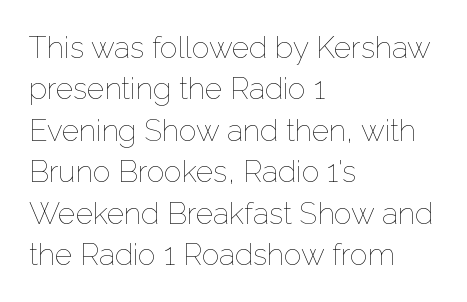
Nobody drew a line under any word here. When letters stand straight like this, we call the style roman or upright. Quick note: interline space is typical. Here the glyphs are tracked normally, forming tight word shapes.
